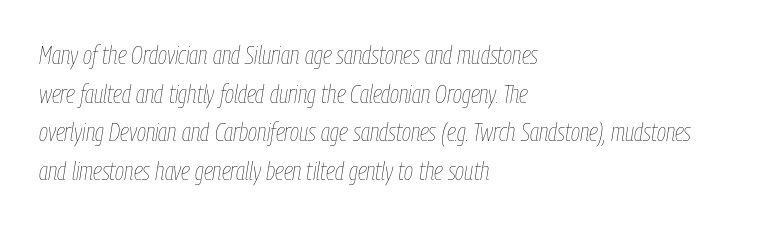
Notice how the stems are inclined rather than vertical — that's the hallmark of italics. Whoever set this chose a conventional vertical rhythm. All the whitespace from short lines collects on the right. In terms of letterspacing, this is plain default setting. Honestly, there is no underline to notice here at all. Stroke mass is kept to a normal reading level or below.
